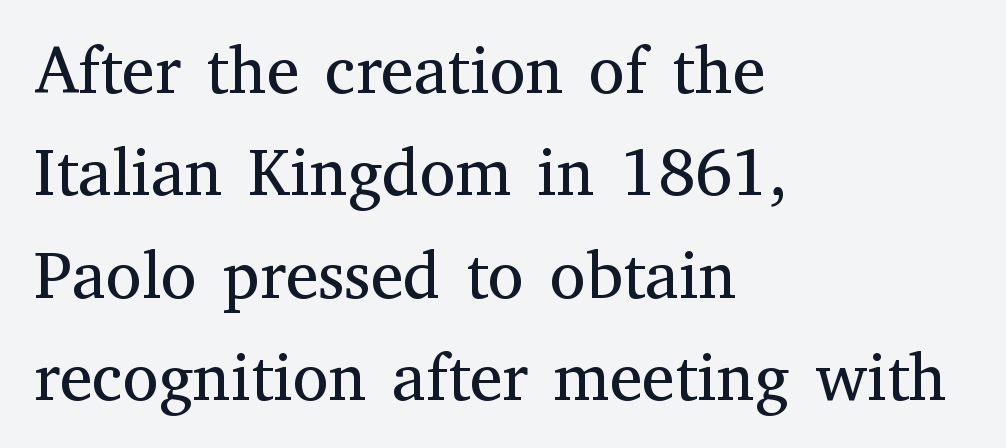
Q: Is the text bold? A: No.
Q: Is the text italic (slanted)? A: No, it is upright.
Q: Is the typeface a serif or a sans-serif typeface? A: Serif.
Q: Is the text underlined? A: No.
Q: How is the paragraph aligned? A: Left-aligned.
Q: Is the spacing between letters normal or unusually wide? A: Normal.
Q: Is the spacing between lines tight, normal or loose? A: Normal.
Q: Width (condensed, normal, or wide)? A: Normal.
Q: Stroke contrast? A: Medium.
Q: x-height? A: Medium.
Q: Monospaced? A: No.
